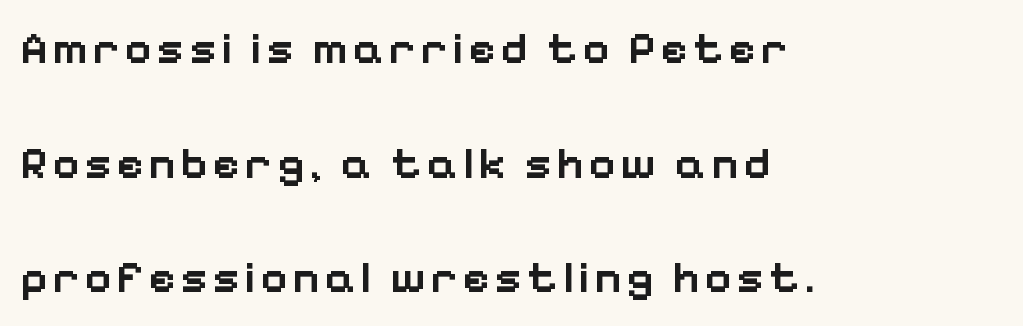
The image shows 46 px semibold sans-serif type, upright; set left-aligned, loose line spacing (2.49x), not underlined; low stroke contrast and a medium x-height.
